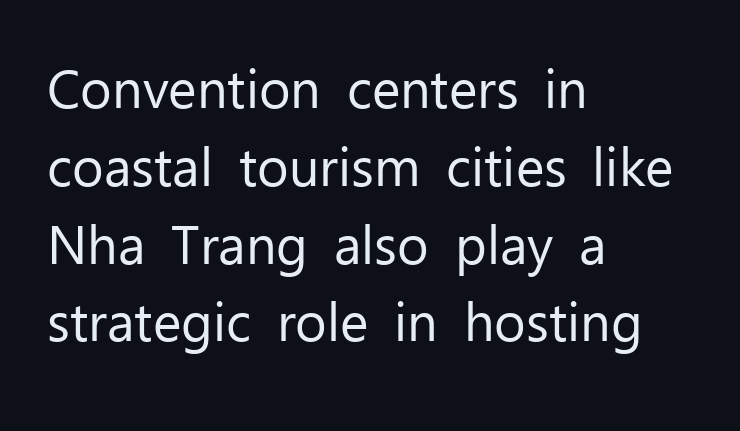
Note the varied advance widths — an 'i' is clearly narrower than an 'm'. Plain, unruled lines of type. Note: no serifs on the glyphs. What stands out about the letter spacing? Nothing — it is the standard amount.
